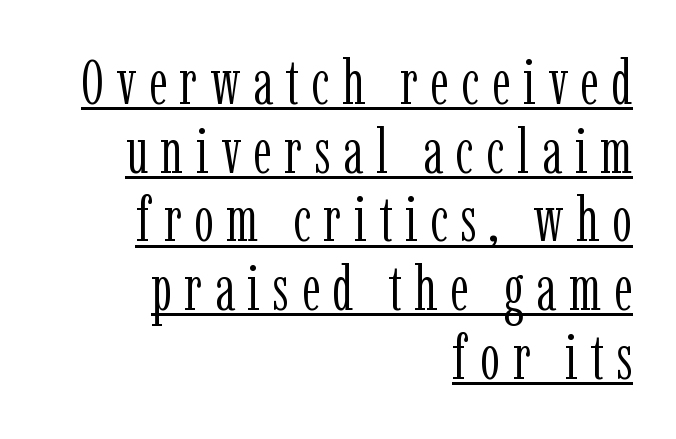
The image shows 63 px light, condensed serif type, upright; set right-aligned, tight line spacing (1.09x), unusually wide letter spacing (+0.2 em), underlined; low stroke contrast and a medium x-height.
